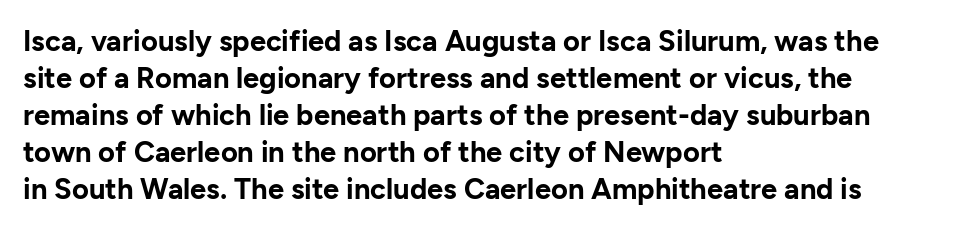
Words appear dense and cohesive because spacing is normal. The rendering anchors every line to the left-hand side. Typographically, this falls in the sans-serif category. Lines of text with bare space underneath. When letters stand straight like this, we call the style roman or upright. Students, observe: this is what conventionally led text looks like.
